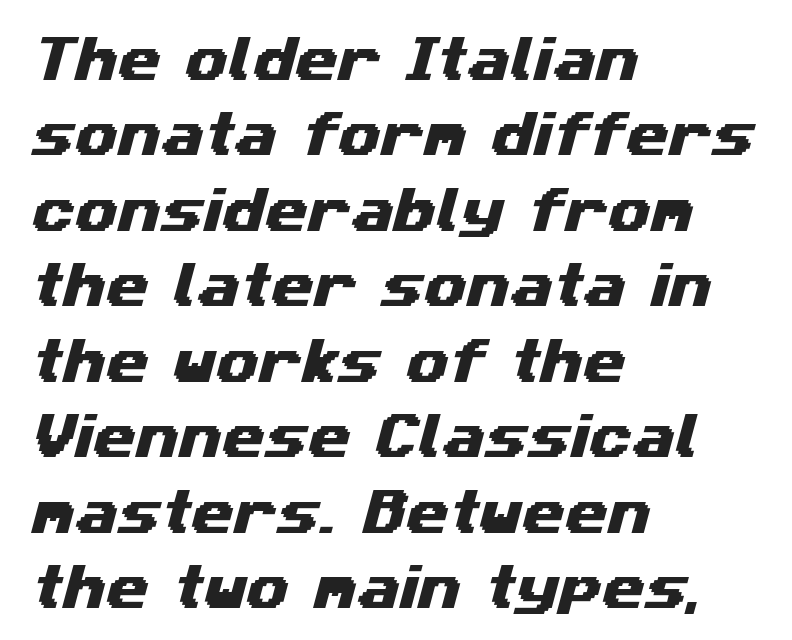
Q: Is the typeface a serif or a sans-serif typeface? A: Sans-serif.
Q: Is the text underlined? A: No.
Q: How is the paragraph aligned? A: Left-aligned.
Q: Is the spacing between letters normal or unusually wide? A: Normal.
Q: Is the spacing between lines tight, normal or loose? A: Normal.
Q: Width (condensed, normal, or wide)? A: Wide.
Q: Stroke contrast? A: Medium.
Q: x-height? A: Medium.
Q: Monospaced? A: No.
